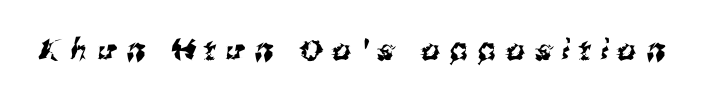
Q: Is the typeface a serif or a sans-serif typeface? A: Sans-serif.
Q: Is the text underlined? A: No.
Q: Is the spacing between letters normal or unusually wide? A: Unusually wide.
Q: Width (condensed, normal, or wide)? A: Normal.
Q: Stroke contrast? A: Medium.
Q: x-height? A: Medium.
Q: Monospaced? A: No.
